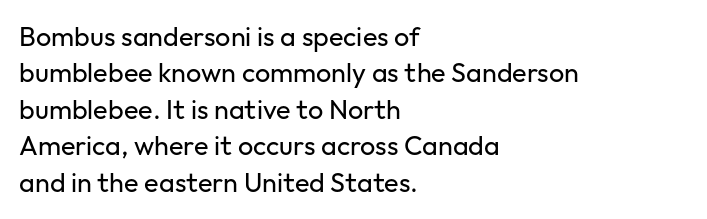
Upright lettering throughout. Reading down the column, the eye jumps a familiar distance to each next line. The typesetting does not lean heavy: it is not bold. Horizontal alignment here is leftward, the default for most running prose. The space directly below the letters is spotless. Glyph-to-glyph distance matches everyday printed text.
